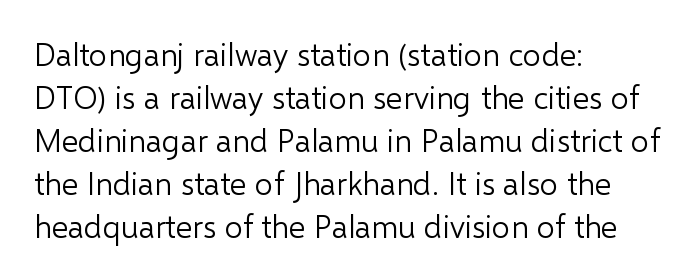
{"serif": "no", "italic": "no", "bold": "no", "weight": "light", "width": "normal", "stroke_contrast": "low", "x_height": "medium", "monospaced": "no", "underline": "no", "align": "left", "line_spacing": "normal", "line_spacing_ratio": 1.34, "letter_spacing": "normal", "letter_spacing_em": 0.0, "glyph_px": 32}
